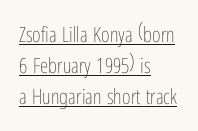
Q: Is the text bold? A: No.
Q: Is the text italic (slanted)? A: No, it is upright.
Q: Is the text underlined? A: Yes.
Q: How is the paragraph aligned? A: Left-aligned.
Q: Is the spacing between letters normal or unusually wide? A: Normal.
Q: Is the spacing between lines tight, normal or loose? A: Normal.
